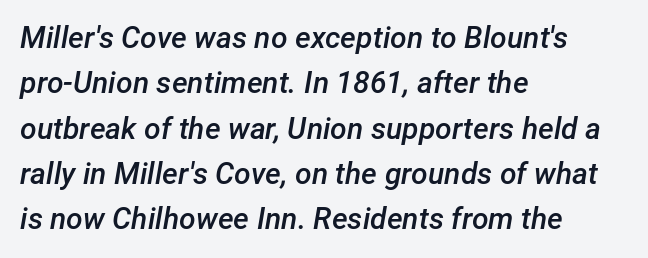
The image shows 30 px semibold type, italic (leaning right); set left-aligned, normal line spacing (1.51x), normal letter spacing, not underlined; low stroke contrast and a medium x-height.
